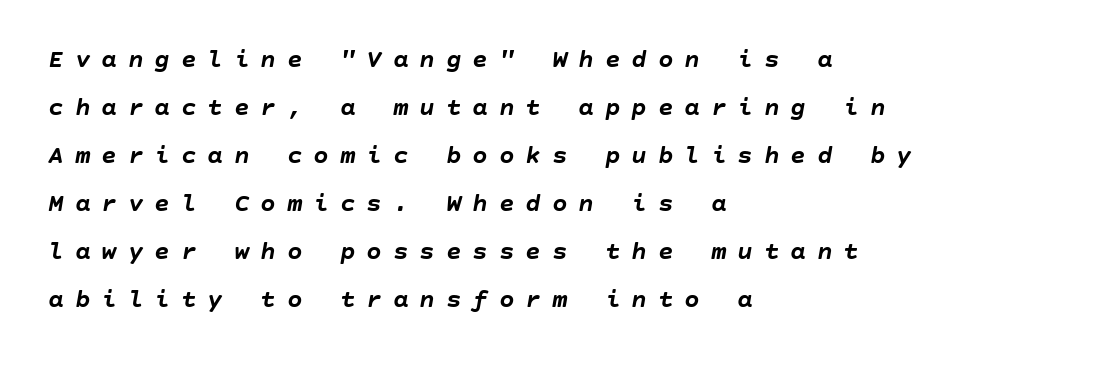
{"italic": "yes", "lean": "right", "slant_degrees": 10, "bold": "yes", "underline": "no", "align": "left", "line_spacing_ratio": 1.85, "letter_spacing": "wide", "letter_spacing_em": 0.42, "glyph_px": 26}
